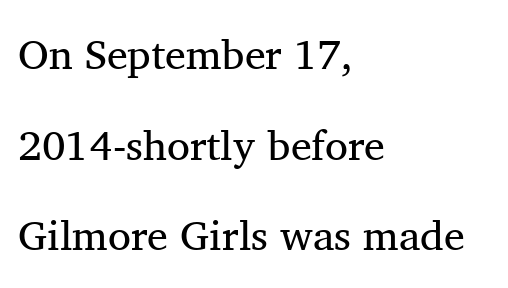
{"serif": "yes", "italic": "no", "bold": "no", "weight": "regular", "width": "normal", "stroke_contrast": "medium", "x_height": "medium", "monospaced": "no", "underline": "no", "align": "left", "line_spacing": "loose", "line_spacing_ratio": 2.16, "letter_spacing": "normal", "letter_spacing_em": 0.0, "glyph_px": 42}
